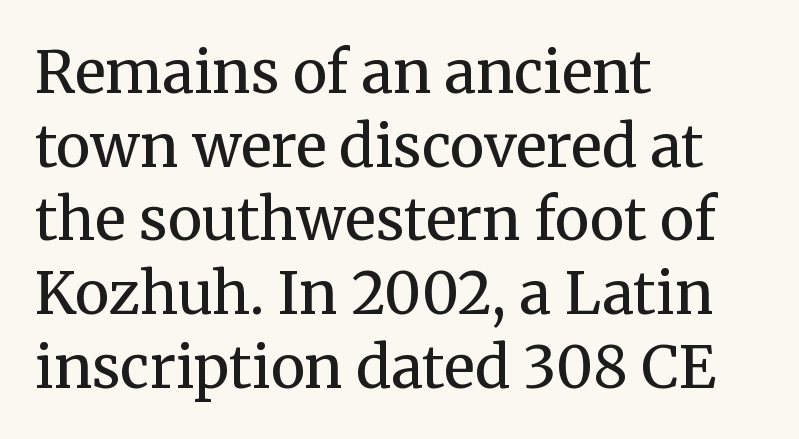
Q: Is the text bold? A: No.
Q: Is the text italic (slanted)? A: No, it is upright.
Q: Is the typeface a serif or a sans-serif typeface? A: Serif.
Q: Is the text underlined? A: No.
Q: How is the paragraph aligned? A: Left-aligned.
Q: Is the spacing between letters normal or unusually wide? A: Normal.
Q: Is the spacing between lines tight, normal or loose? A: Normal.
Q: Width (condensed, normal, or wide)? A: Normal.
Q: Stroke contrast? A: Medium.
Q: x-height? A: Medium.
Q: Monospaced? A: No.
